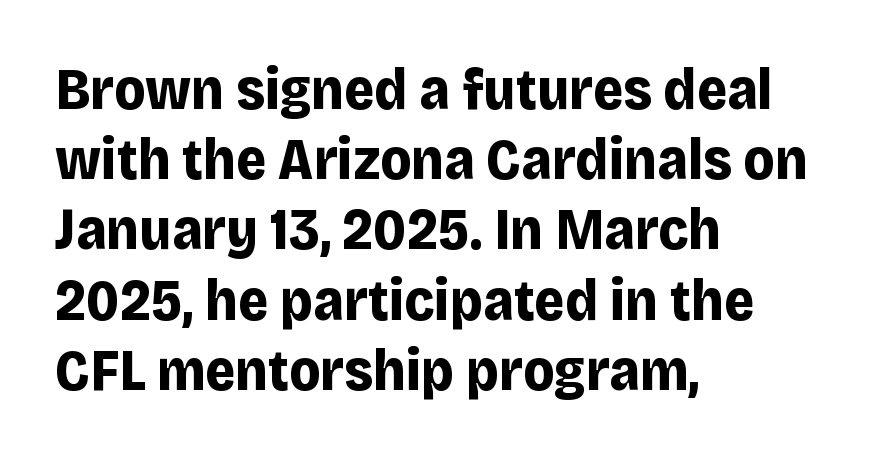
The image shows 58 px bold sans-serif type, upright; set left-aligned, line spacing 1.21x, normal letter spacing, not underlined; low stroke contrast and a large x-height.
